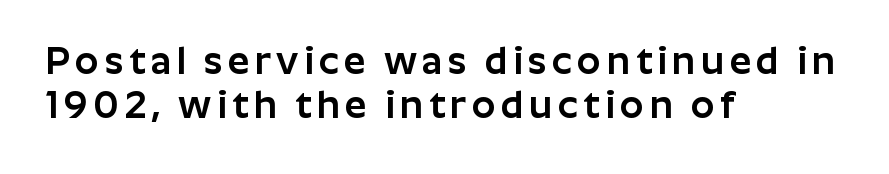
Tall strokes in this sample are plumb rather than angled. This sample uses a sans-serif face. The typesetter chose a ragged-right arrangement here. These lines are rendered in a variable-pitch font. The words here are not underlined.
